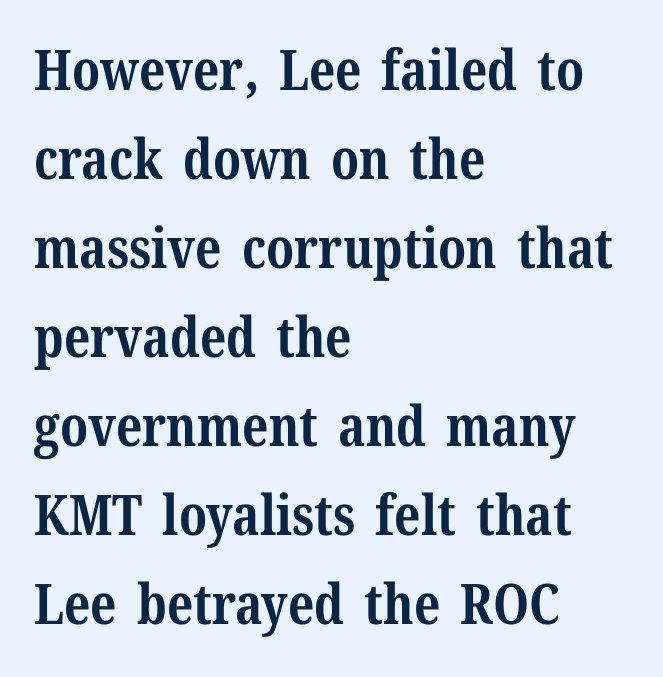
This is heavy type, rendered in bold. Old-style or modern, the face here clearly has serifs. Compared with typical paragraphs, the rows here are spaced about the same. The face used here is proportionally spaced, like ordinary book or web type. The rendering keeps characters at their native spacing. Unmarked baselines from the first word to the last.
